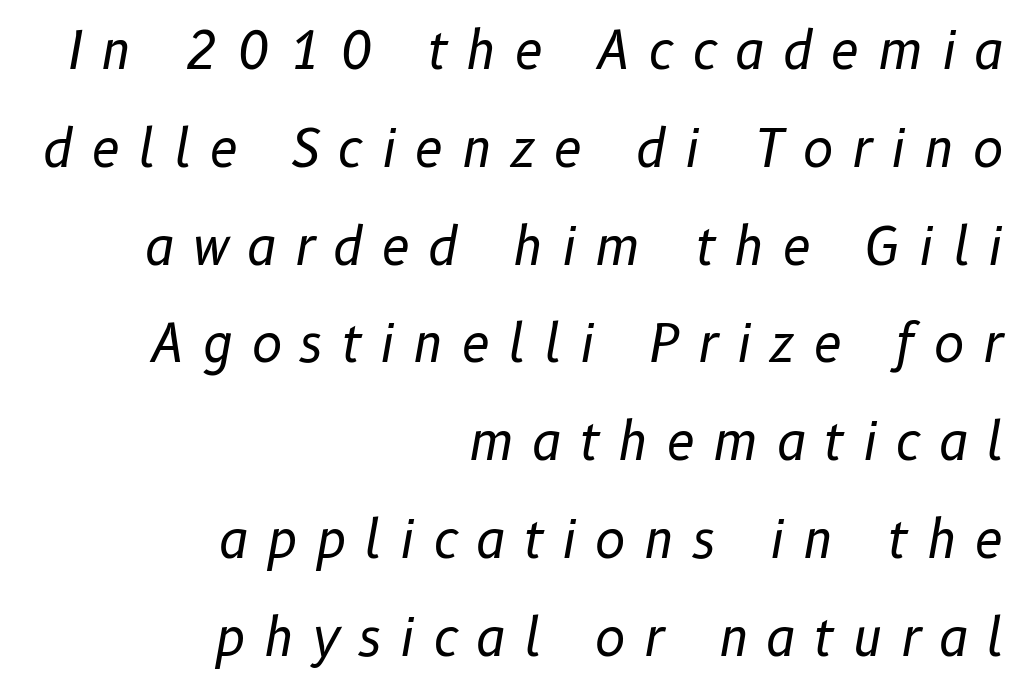
{"italic": "yes", "lean": "right", "slant_degrees": 10, "bold": "no", "weight": "regular", "width": "normal", "stroke_contrast": "low", "x_height": "medium", "monospaced": "no", "underline": "no", "align": "right", "line_spacing_ratio": 1.88, "letter_spacing": "wide", "letter_spacing_em": 0.34, "glyph_px": 52}
